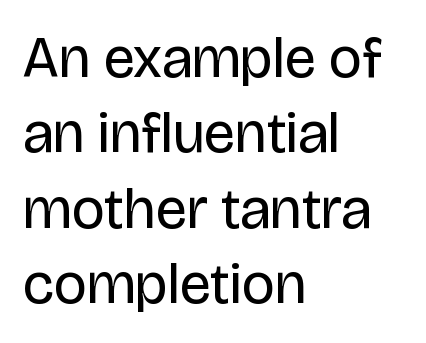
Layout note: lines flush left. Regarding leading, the lines here are spaced in the standard way. This sample has the flowing, uneven cadence of proportional lettering. To sum up the face: it is a sans, with no serifs. Ascenders rise straight up at ninety degrees. This reads as an unemphasized weight, regular at the heaviest.
